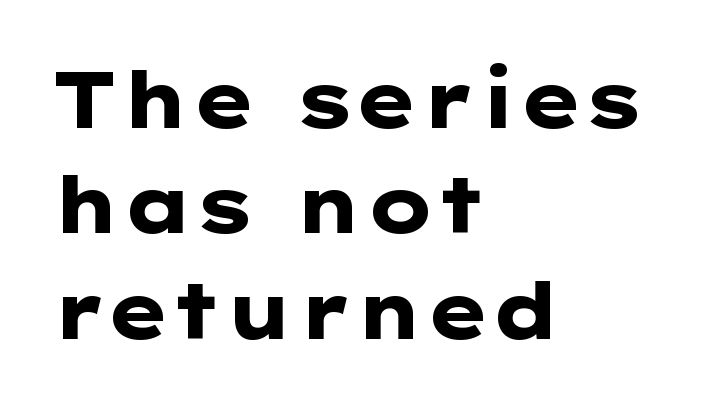
A sans-serif font was chosen for this passage. Unlike italic type, these characters show no tilt at all. Letter spacing: default. The words here are not underlined. These words are printed bold, with thick strokes throughout. All the whitespace from short lines collects on the right.
